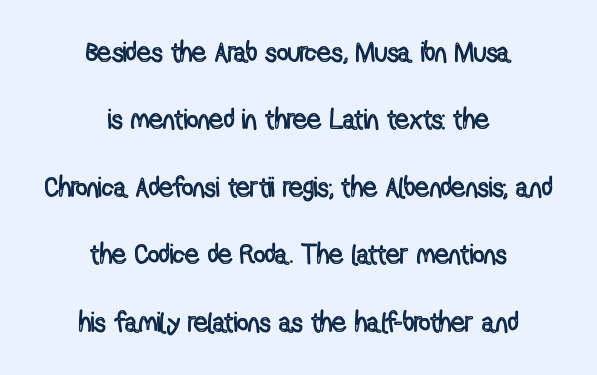
Q: Is the text italic (slanted)? A: No, it is upright.
Q: Is the text underlined? A: No.
Q: How is the paragraph aligned? A: Centered.
Q: Is the spacing between letters normal or unusually wide? A: Normal.
Q: Is the spacing between lines tight, normal or loose? A: Loose.
Q: Width (condensed, normal, or wide)? A: Condensed.
Q: x-height? A: Medium.
Q: Monospaced? A: No.
